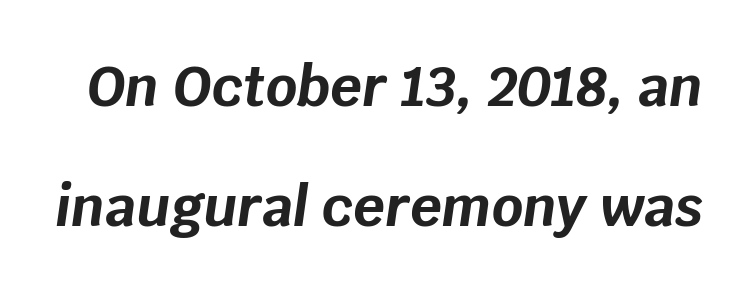
The image shows 55 px bold type, italic (leaning right); set loose line spacing (2.19x), normal letter spacing, not underlined; low stroke contrast and a large x-height.
